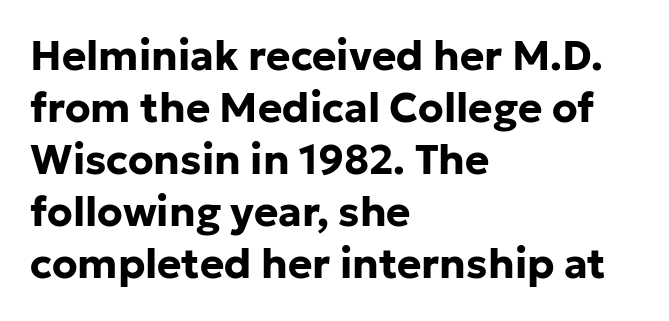
The image shows 41 px bold sans-serif type, upright; set left-aligned, normal line spacing (1.27x), normal letter spacing, not underlined; low stroke contrast and a medium x-height.
